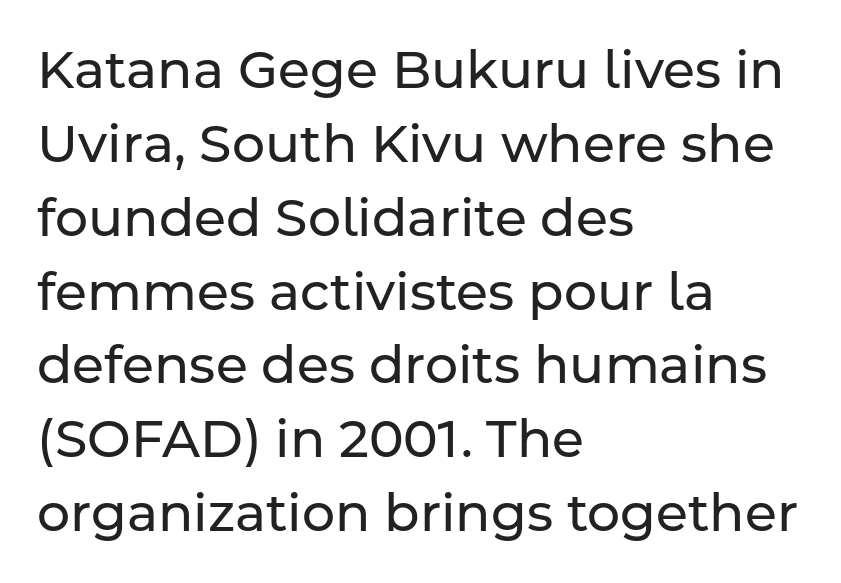
{"serif": "no", "italic": "no", "bold": "no", "weight": "regular", "width": "normal", "stroke_contrast": "low", "x_height": "medium", "monospaced": "no", "underline": "no", "align": "left", "line_spacing": "normal", "line_spacing_ratio": 1.42, "letter_spacing": "normal", "letter_spacing_em": 0.0, "glyph_px": 52}
